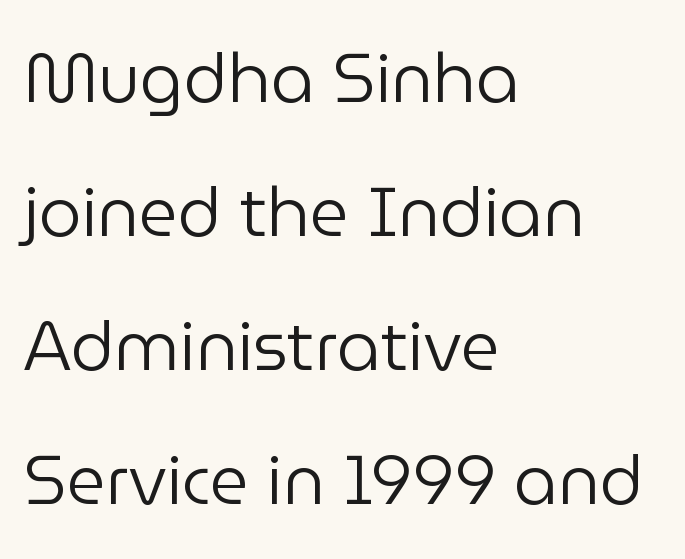
{"serif": "no", "italic": "no", "bold": "no", "weight": "regular", "width": "normal", "stroke_contrast": "low", "x_height": "medium", "monospaced": "no", "underline": "no", "align": "left", "line_spacing": "loose", "line_spacing_ratio": 1.97, "letter_spacing": "normal", "letter_spacing_em": 0.0, "glyph_px": 68}
